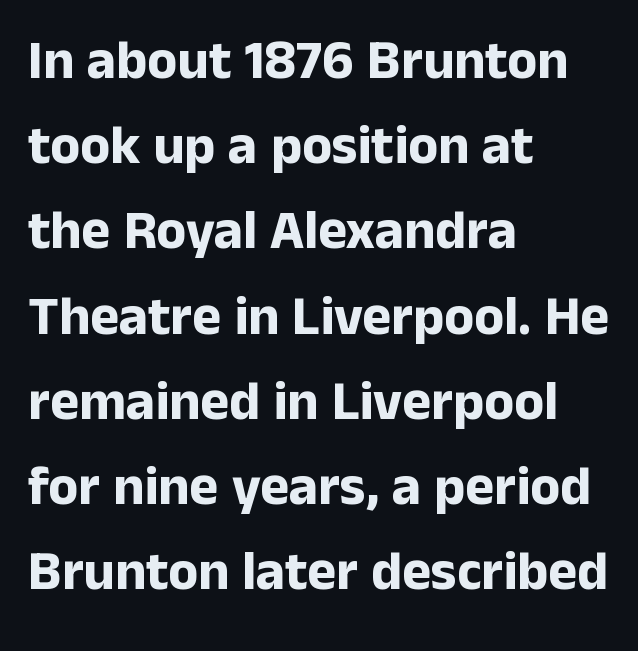
{"serif": "no", "italic": "no", "bold": "yes", "weight": "bold", "width": "normal", "stroke_contrast": "low", "x_height": "medium", "monospaced": "no", "underline": "no", "align": "left", "line_spacing": "normal", "line_spacing_ratio": 1.55, "letter_spacing": "normal", "letter_spacing_em": 0.0, "glyph_px": 55}
